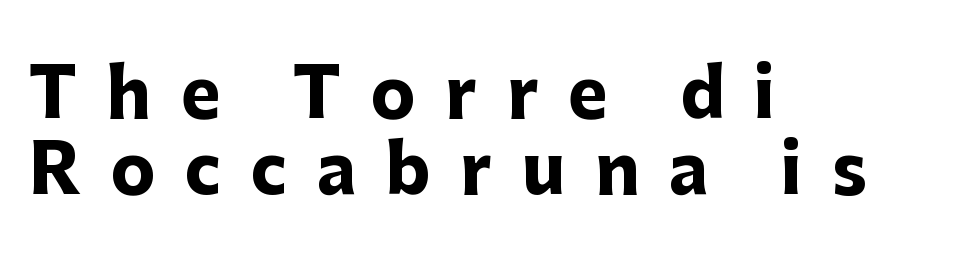
Just letters on the line, the space beneath them empty. Here the designer chose a conventional face with non-uniform glyph widths. The specimen reads as upright at a glance. Line beginnings align vertically; line endings do not. Look at the tracking — it's clearly loosened, letters drifting apart.
